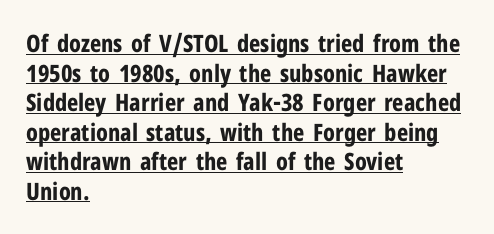
The image shows 24 px bold type, upright; set left-aligned, line spacing 1.23x, normal letter spacing, underlined.
